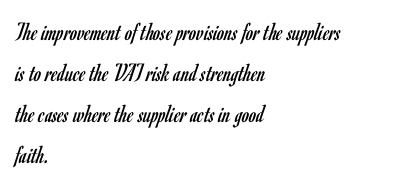
The image shows 26 px text type; set left-aligned, normal line spacing (1.58x), normal letter spacing, not underlined.
